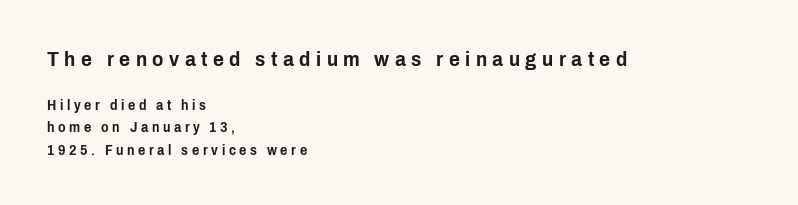
The image shows 21 px text type, upright; set left-aligned, normal line spacing (1.59x), unusually wide letter spacing (+0.26 em), not underlined; the first (top) block is 1.5x larger.
